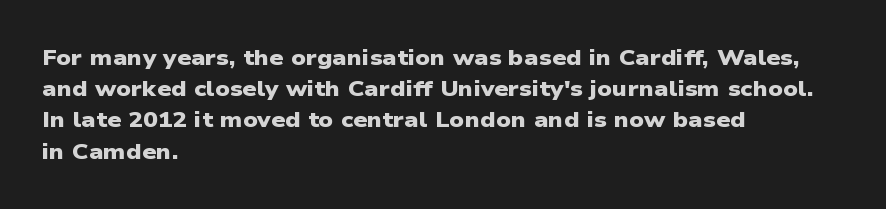
Q: Is the text bold? A: Yes.
Q: Is the text underlined? A: No.
Q: How is the paragraph aligned? A: Left-aligned.
Q: Is the spacing between letters normal or unusually wide? A: Normal.
Q: Is the spacing between lines tight, normal or loose? A: Normal.
